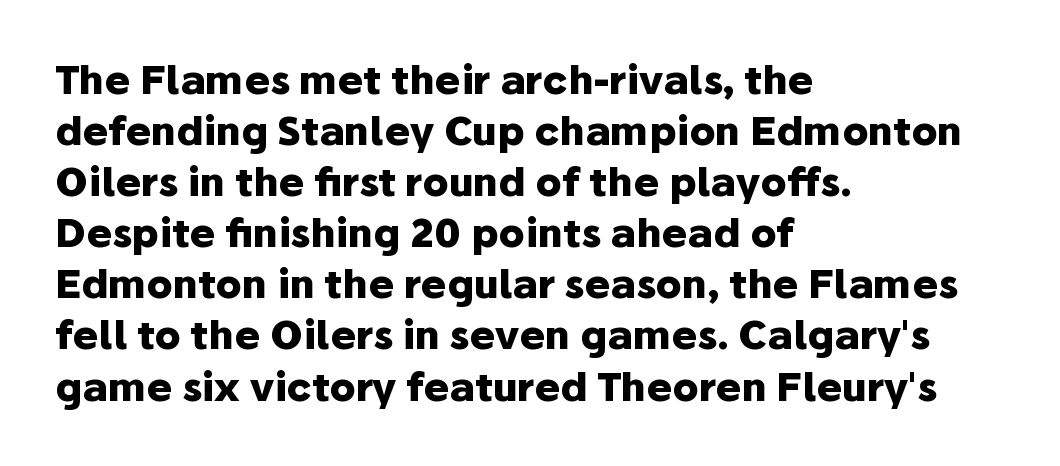
{"serif": "no", "italic": "no", "bold": "yes", "weight": "heavy", "width": "normal", "stroke_contrast": "low", "x_height": "medium", "monospaced": "no", "underline": "no", "align": "left", "line_spacing": "normal", "line_spacing_ratio": 1.31, "letter_spacing": "normal", "letter_spacing_em": 0.0, "glyph_px": 39}
